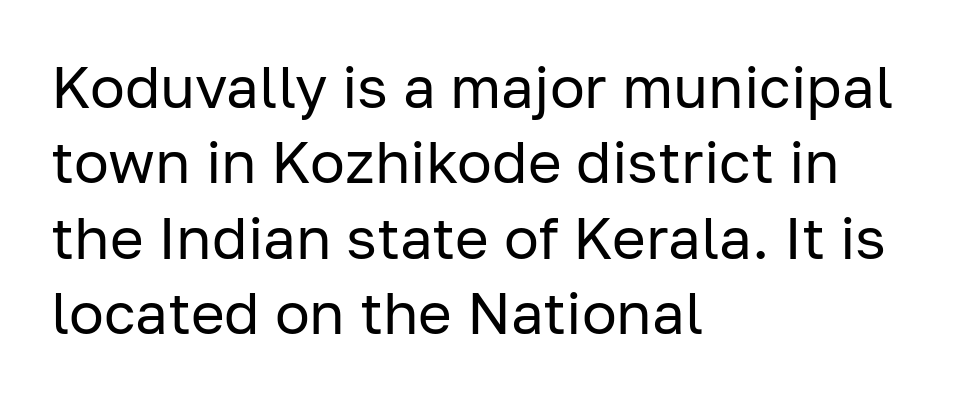
{"serif": "no", "italic": "no", "bold": "no", "weight": "regular", "width": "normal", "stroke_contrast": "low", "x_height": "medium", "monospaced": "no", "underline": "no", "align": "left", "line_spacing": "normal", "line_spacing_ratio": 1.3, "letter_spacing": "normal", "letter_spacing_em": 0.0, "glyph_px": 58}
